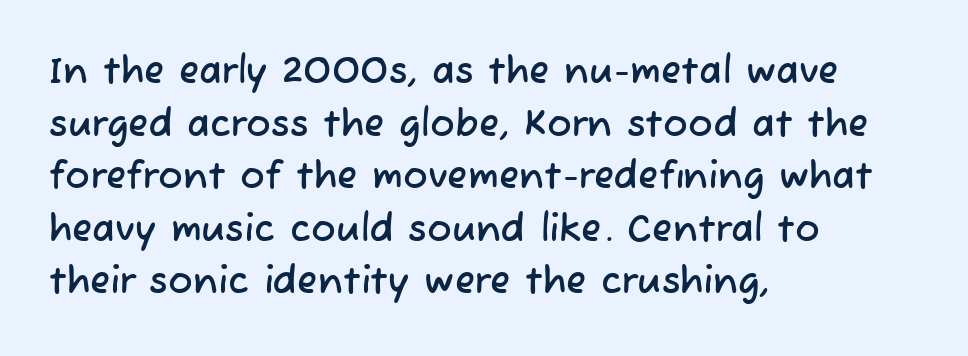
The image shows 37 px sans-serif type; set left-aligned, normal line spacing (1.42x), normal letter spacing, not underlined; low stroke contrast and a medium x-height.
